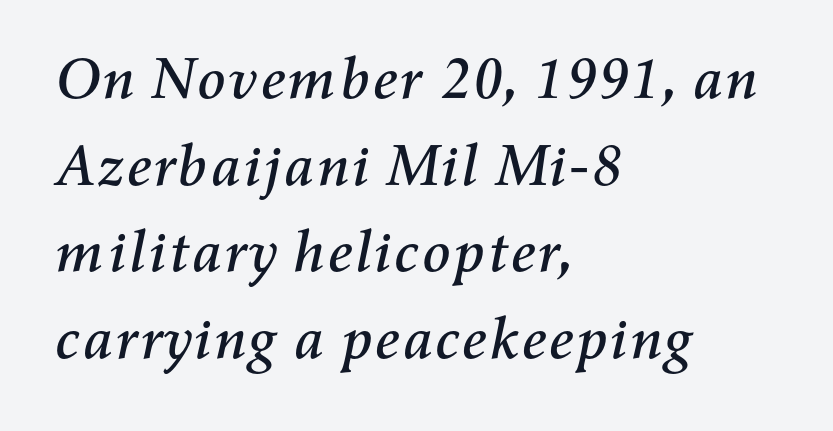
Q: Is the text italic (slanted)? A: Yes, it leans right by about 11 degrees.
Q: Is the text underlined? A: No.
Q: How is the paragraph aligned? A: Left-aligned.
Q: Is the spacing between letters normal or unusually wide? A: Normal.
Q: Is the spacing between lines tight, normal or loose? A: Normal.
Q: Width (condensed, normal, or wide)? A: Normal.
Q: Stroke contrast? A: Medium.
Q: x-height? A: Medium.
Q: Monospaced? A: No.
